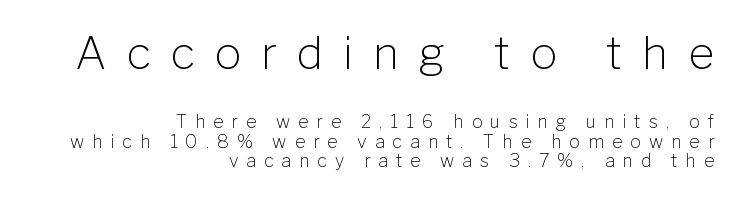
Does the lettering tilt? It doesn't — this is upright. Caption: multi-line text, flush right, ragged left. Glance below the letters and you will spot only blank space. Does the leading feel generous? Not at all — it's pinched.
